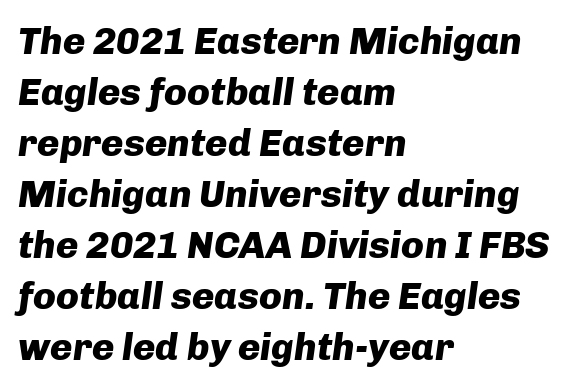
Every letter is thick-stroked: bold, no question. Tracking value appears to be zero — textbook default spacing. Check the space under the baseline: it is left empty. This sample uses an oblique cut, with every glyph tilted off the vertical.
